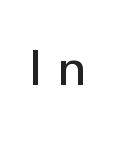
The image shows 56 px sans-serif type, upright; set left-aligned, unusually wide letter spacing (+0.29 em), not underlined; low stroke contrast and a medium x-height.
